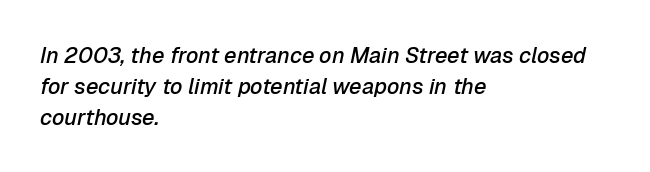
{"italic": "yes", "lean": "right", "slant_degrees": 12, "bold": "semi", "underline": "no", "align": "left", "line_spacing": "normal", "line_spacing_ratio": 1.4, "letter_spacing": "normal", "letter_spacing_em": 0.0, "glyph_px": 22}
